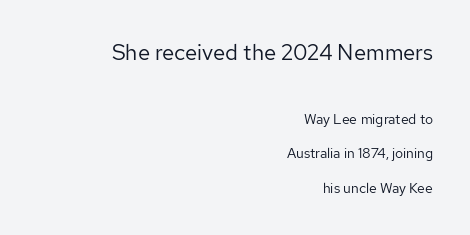
Q: Is the text bold? A: No.
Q: Is the text italic (slanted)? A: No, it is upright.
Q: Is the text underlined? A: No.
Q: How is the paragraph aligned? A: Right-aligned.
Q: Is the spacing between letters normal or unusually wide? A: Normal.
Q: Is the spacing between lines tight, normal or loose? A: Loose.
Q: Which block of text is set in a larger size, the first (top) or the second (bottom)? A: The first (top) one.
